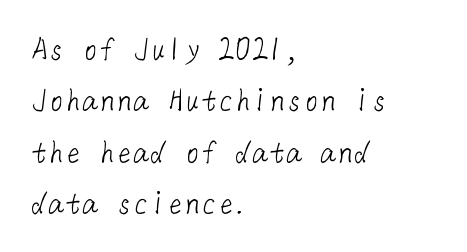
{"serif": "no", "bold": "no", "weight": "light", "width": "normal", "stroke_contrast": "low", "x_height": "medium", "underline": "no", "align": "left", "line_spacing": "normal", "line_spacing_ratio": 1.51, "letter_spacing": "normal", "letter_spacing_em": 0.0, "glyph_px": 34}
